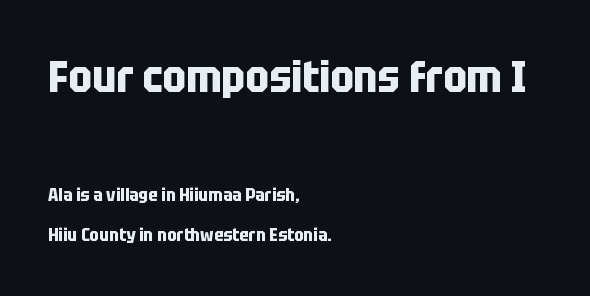
The image shows 44 px bold, condensed sans-serif type, upright; set left-aligned, loose line spacing (2.26x), normal letter spacing, not underlined; the first (top) block is 2.44x larger; low stroke contrast and a large x-height.
